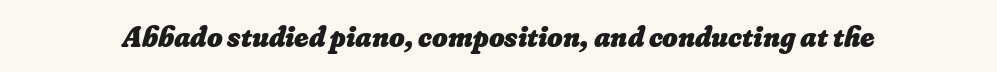
The image shows 30 px heavy type; set normal letter spacing, not underlined; low stroke contrast and a small x-height.
